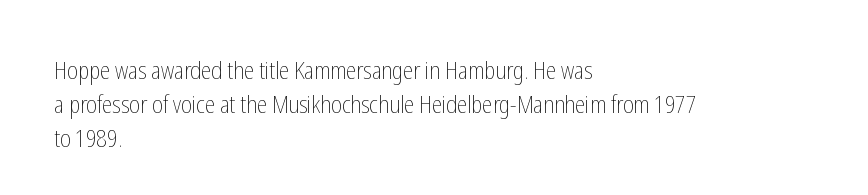
{"italic": "no", "bold": "no", "underline": "no", "align": "left", "line_spacing": "normal", "line_spacing_ratio": 1.47, "letter_spacing": "normal", "letter_spacing_em": 0.0, "glyph_px": 23}
